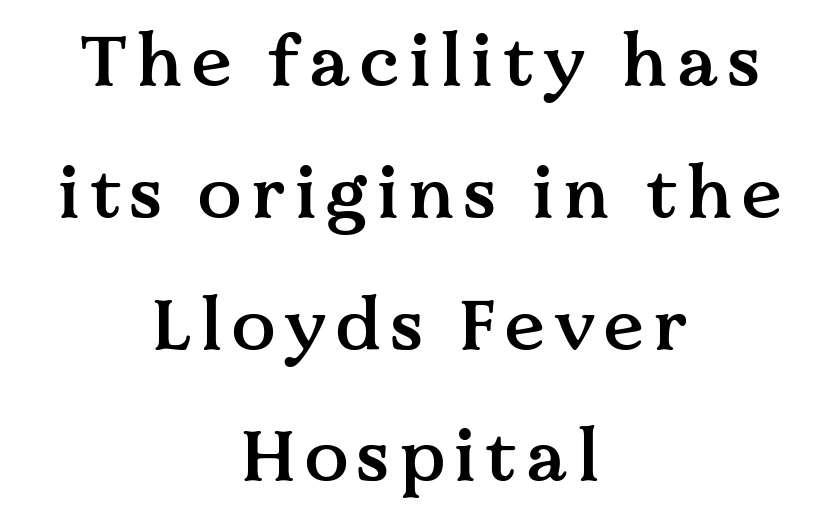
The image shows 72 px semibold serif type, upright; set centered, line spacing 1.83x, not underlined; medium stroke contrast and a medium x-height.
